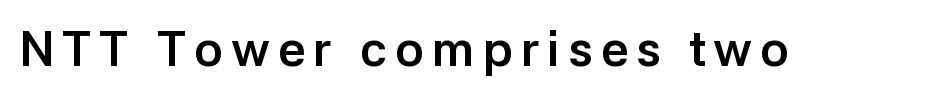
The passage shown is typed in a proportional face where columns would drift. Heavy-handed strokes throughout: this text is bold. The type family on display is of the sans-serif kind. Characters remain perfectly vertical along every line. The baseline area is clear.
